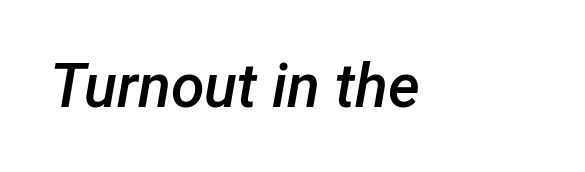
Looks like regular typesetting: each glyph gets only the width it needs. The string is rendered with underlining switched off. Honestly, the letter spacing is just normal — you wouldn't notice it. It's the slanting kind of type.
